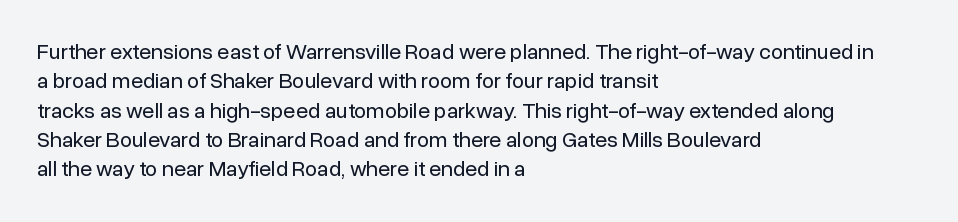
Caption: face not bold, strokes unweighted. Whoever set this chose a conventional vertical rhythm. This sample uses plain, unmodified letter spacing. The lettering stays uniformly vertical, giving the passage a roman look. Rule under the text: the space is simply empty.
